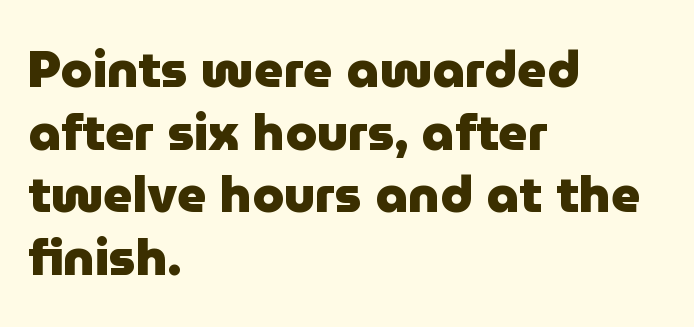
The letters carry no serifs — their stems end cleanly without finishing strokes. Stroke thickness is high; the sample reads as a true bold. This sample is left-justified, so line endings fall wherever the words run out. The rendering uses natural spacing where letterforms have individual widths.
